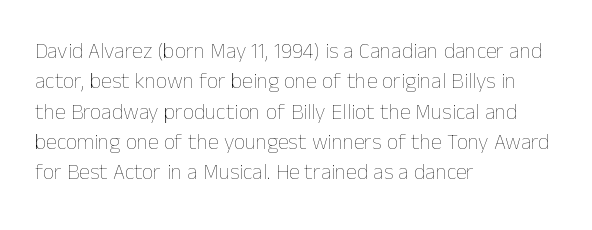
A quiet, ordinary-to-light weight characterises the typeface. The text block is weighted toward the left margin, trailing off unevenly rightward. This rendering leaves character spacing at its baseline value. Characters remain perfectly vertical along every line. The strip under each line holds only bare page.
